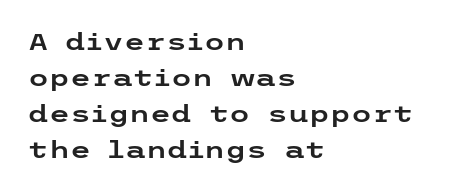
Q: Is the text italic (slanted)? A: No, it is upright.
Q: Is the text underlined? A: No.
Q: How is the paragraph aligned? A: Left-aligned.
Q: Is the spacing between letters normal or unusually wide? A: Normal.
Q: Is the spacing between lines tight, normal or loose? A: Normal.
